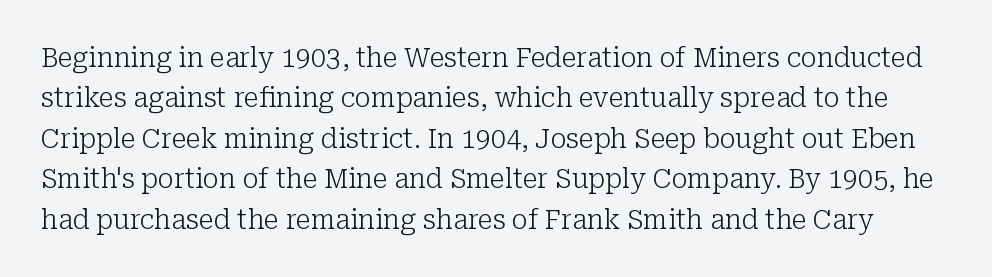
{"italic": "no", "bold": "no", "underline": "no", "line_spacing": "normal", "line_spacing_ratio": 1.5, "letter_spacing": "normal", "letter_spacing_em": 0.0, "glyph_px": 27}
